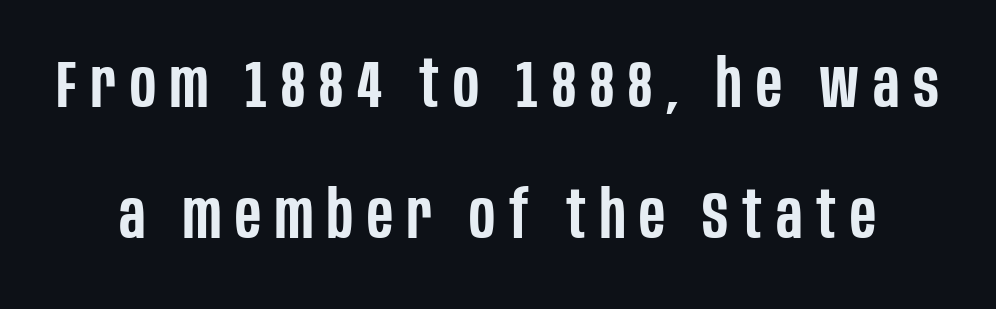
{"serif": "no", "italic": "no", "bold": "semi", "weight": "semibold", "width": "condensed", "stroke_contrast": "low", "x_height": "large", "monospaced": "no", "underline": "no", "line_spacing": "loose", "line_spacing_ratio": 1.99, "letter_spacing": "wide", "letter_spacing_em": 0.21, "glyph_px": 66}
